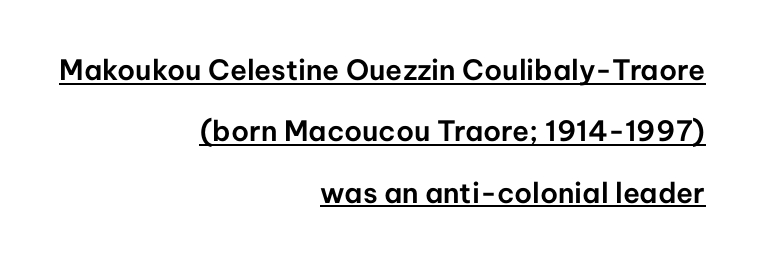
The type is set solid horizontally, with unmodified tracking. Every character sits straight up, as roman type does. This sample is right-justified, so line beginnings fall wherever the words allow. Like a heading marked for emphasis, these lines bear an underscore.
